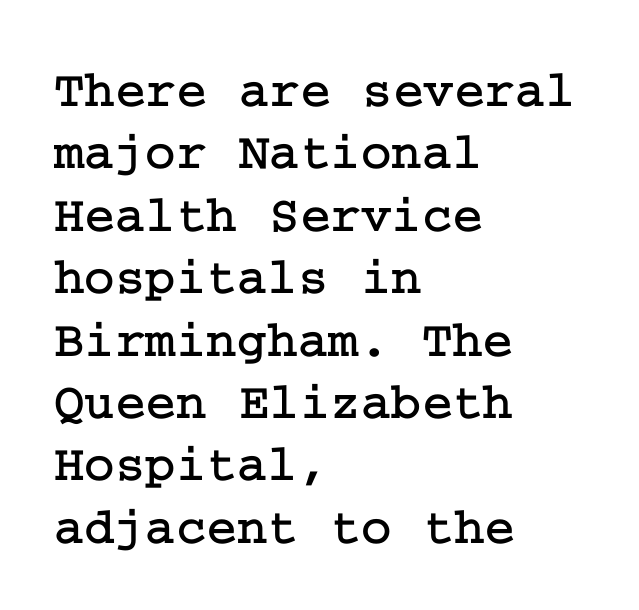
Q: Is the text italic (slanted)? A: No, it is upright.
Q: Is the typeface a serif or a sans-serif typeface? A: Serif.
Q: Is the text underlined? A: No.
Q: How is the paragraph aligned? A: Left-aligned.
Q: Is the spacing between letters normal or unusually wide? A: Normal.
Q: Width (condensed, normal, or wide)? A: Normal.
Q: Stroke contrast? A: Low.
Q: x-height? A: Medium.
